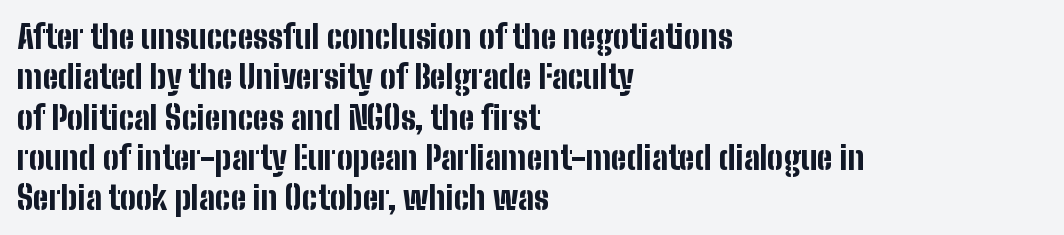
Q: Is the text bold? A: Yes.
Q: Is the text italic (slanted)? A: No, it is upright.
Q: Is the typeface a serif or a sans-serif typeface? A: Sans-serif.
Q: Is the text underlined? A: No.
Q: How is the paragraph aligned? A: Left-aligned.
Q: Is the spacing between letters normal or unusually wide? A: Normal.
Q: Is the spacing between lines tight, normal or loose? A: Normal.
Q: Width (condensed, normal, or wide)? A: Condensed.
Q: Stroke contrast? A: Low.
Q: x-height? A: Medium.
Q: Monospaced? A: No.
